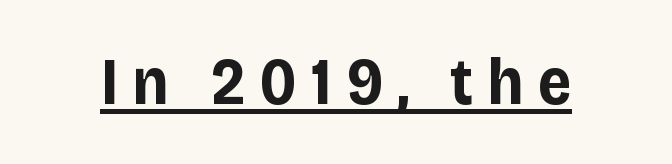
{"serif": "no", "italic": "no", "bold": "yes", "weight": "bold", "width": "normal", "stroke_contrast": "low", "x_height": "large", "monospaced": "no", "underline": "yes", "letter_spacing": "wide", "letter_spacing_em": 0.21, "glyph_px": 66}
